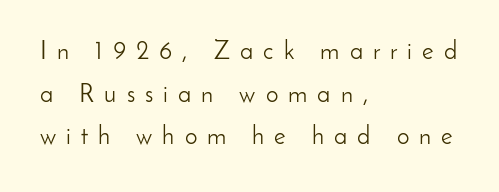
{"italic": "no", "bold": "no", "underline": "no", "align": "left", "line_spacing_ratio": 1.71, "letter_spacing": "wide", "letter_spacing_em": 0.4, "glyph_px": 25}
